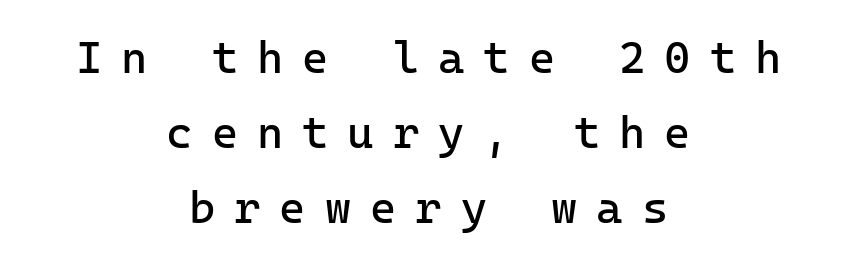
What stands out about the letter spacing? Its width — letters are far apart. The block of text has a typical density, with ordinary space between rows. The weight tops out at a normal text grade. The typesetter chose a symmetrical, centered arrangement here.
